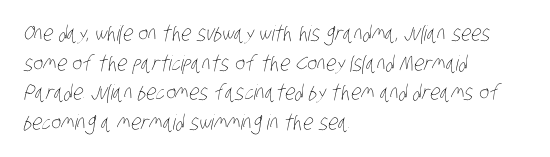
The horizontal fit of the characters is conventional and even. This sample is left-justified, so line endings fall wherever the words run out. Unbolded letterforms with no extra heft. Regular leading. Descenders hang freely into open space.
